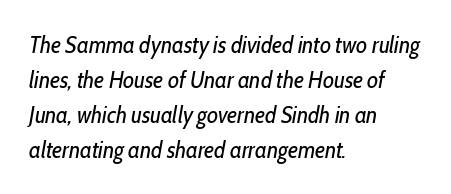
{"italic": "yes", "lean": "right", "slant_degrees": 10, "bold": "no", "underline": "no", "align": "left", "line_spacing": "normal", "line_spacing_ratio": 1.46, "letter_spacing": "normal", "letter_spacing_em": 0.0, "glyph_px": 24}
